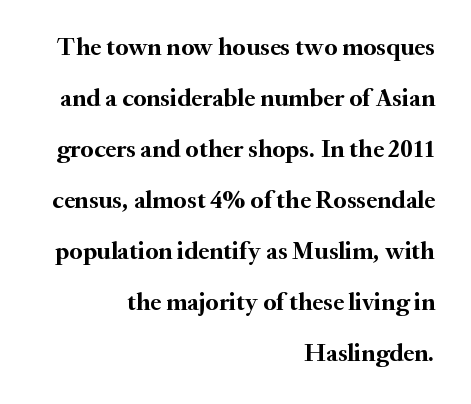
If you drew a line through each stem, it would be perfectly vertical. What weight is shown? A full bold with thick strokes. Loosely led — the rows are spread out. The typesetter chose a ragged-left arrangement here.
